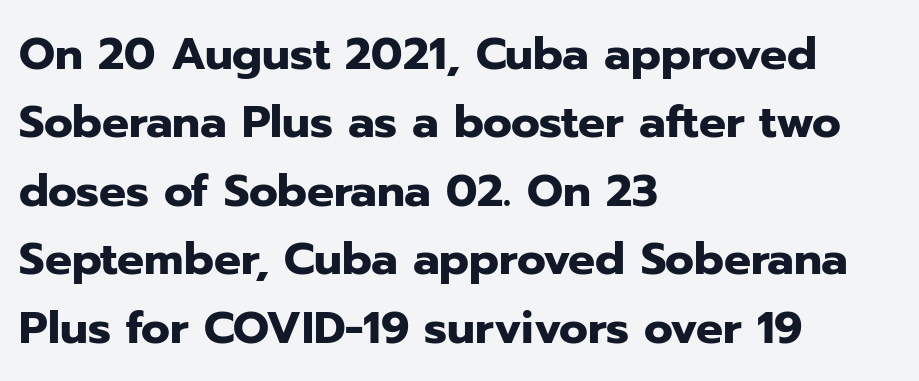
{"serif": "no", "italic": "no", "bold": "yes", "weight": "heavy", "width": "normal", "stroke_contrast": "low", "x_height": "medium", "monospaced": "no", "underline": "no", "align": "left", "line_spacing": "normal", "line_spacing_ratio": 1.52, "letter_spacing": "normal", "letter_spacing_em": 0.0, "glyph_px": 45}
